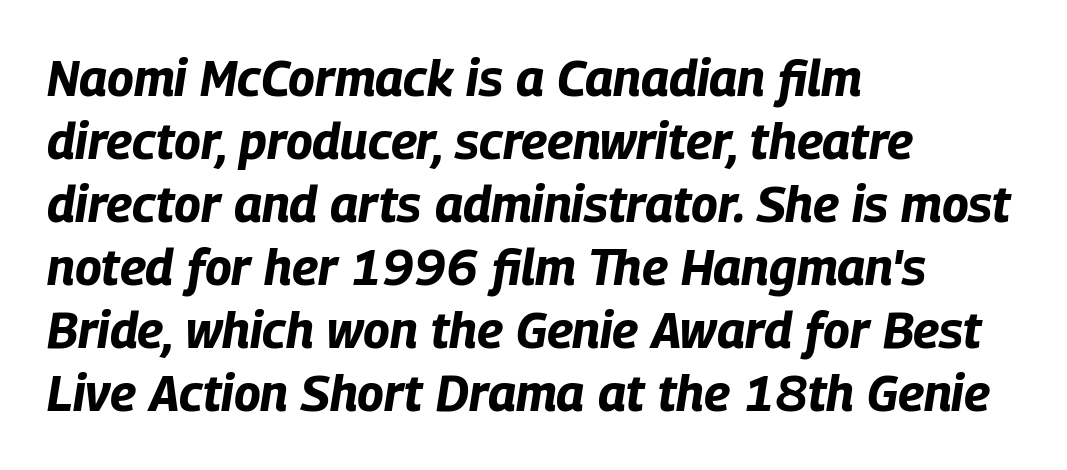
Q: Is the text bold? A: Yes.
Q: Is the text italic (slanted)? A: Yes, it leans right by about 9 degrees.
Q: Is the text underlined? A: No.
Q: How is the paragraph aligned? A: Left-aligned.
Q: Is the spacing between letters normal or unusually wide? A: Normal.
Q: Is the spacing between lines tight, normal or loose? A: Normal.
Q: Width (condensed, normal, or wide)? A: Condensed.
Q: Stroke contrast? A: Low.
Q: x-height? A: Large.
Q: Monospaced? A: No.
